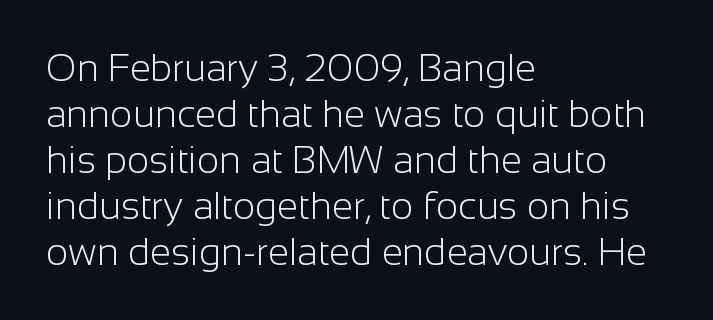
Spacing between characters is what you'd get straight out of the box. A typesetter would label this face a sans. Is this a fixed-width face? No — the glyphs have proportional, varying widths. Nothing heavy about these letters — not bold at all.
